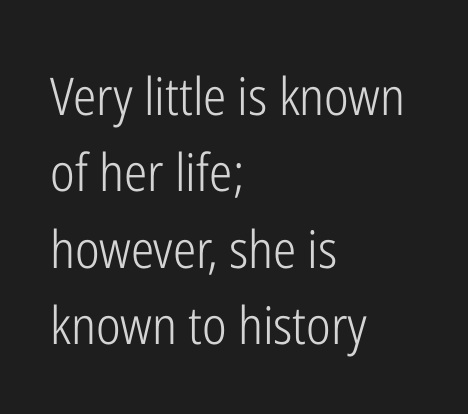
Q: Is the text bold? A: No.
Q: Is the text italic (slanted)? A: No, it is upright.
Q: Is the typeface a serif or a sans-serif typeface? A: Sans-serif.
Q: Is the text underlined? A: No.
Q: How is the paragraph aligned? A: Left-aligned.
Q: Is the spacing between letters normal or unusually wide? A: Normal.
Q: Is the spacing between lines tight, normal or loose? A: Normal.
Q: Width (condensed, normal, or wide)? A: Condensed.
Q: Stroke contrast? A: Low.
Q: x-height? A: Medium.
Q: Monospaced? A: No.
